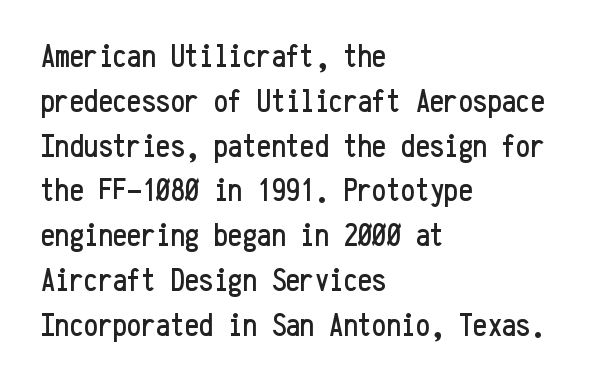
{"serif": "no", "italic": "no", "width": "condensed", "stroke_contrast": "low", "x_height": "medium", "monospaced": "yes", "underline": "no", "align": "left", "line_spacing": "normal", "line_spacing_ratio": 1.4, "letter_spacing": "normal", "letter_spacing_em": 0.0, "glyph_px": 32}
